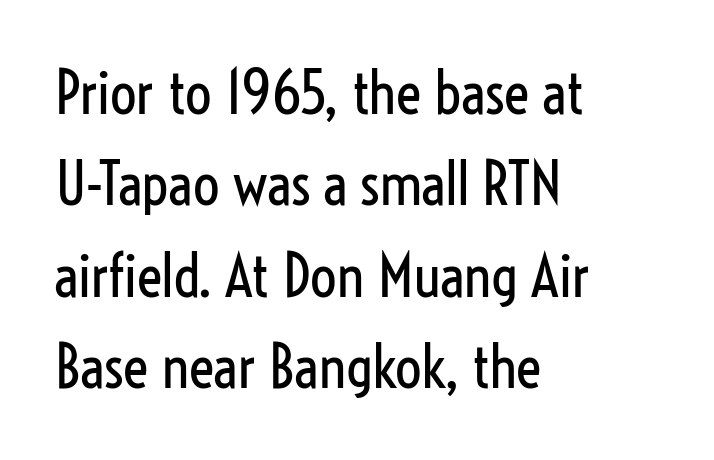
Q: Is the text bold? A: No.
Q: Is the text italic (slanted)? A: No, it is upright.
Q: Is the typeface a serif or a sans-serif typeface? A: Sans-serif.
Q: Is the text underlined? A: No.
Q: How is the paragraph aligned? A: Left-aligned.
Q: Is the spacing between letters normal or unusually wide? A: Normal.
Q: Is the spacing between lines tight, normal or loose? A: Normal.
Q: Width (condensed, normal, or wide)? A: Condensed.
Q: Stroke contrast? A: Low.
Q: x-height? A: Medium.
Q: Monospaced? A: No.
